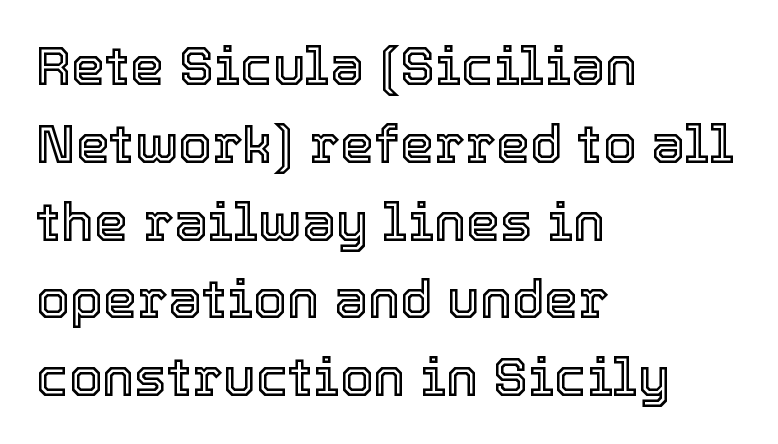
Q: Is the text italic (slanted)? A: No, it is upright.
Q: Is the text underlined? A: No.
Q: How is the paragraph aligned? A: Left-aligned.
Q: Is the spacing between letters normal or unusually wide? A: Normal.
Q: Is the spacing between lines tight, normal or loose? A: Normal.
Q: Width (condensed, normal, or wide)? A: Normal.
Q: x-height? A: Medium.
Q: Monospaced? A: No.
